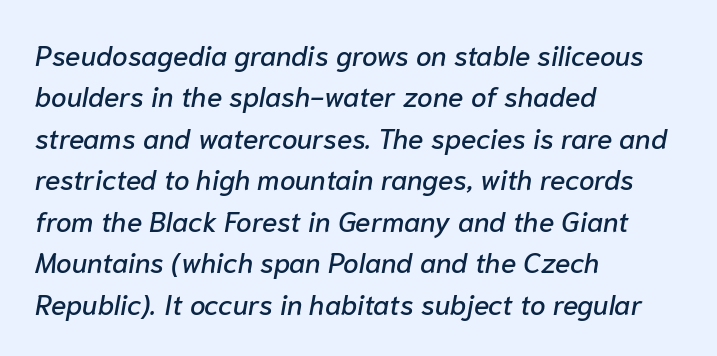
Q: Is the text italic (slanted)? A: Yes, it leans right by about 10 degrees.
Q: Is the text underlined? A: No.
Q: How is the paragraph aligned? A: Left-aligned.
Q: Is the spacing between letters normal or unusually wide? A: Normal.
Q: Is the spacing between lines tight, normal or loose? A: Normal.
Q: Width (condensed, normal, or wide)? A: Normal.
Q: Stroke contrast? A: Low.
Q: x-height? A: Medium.
Q: Monospaced? A: No.
